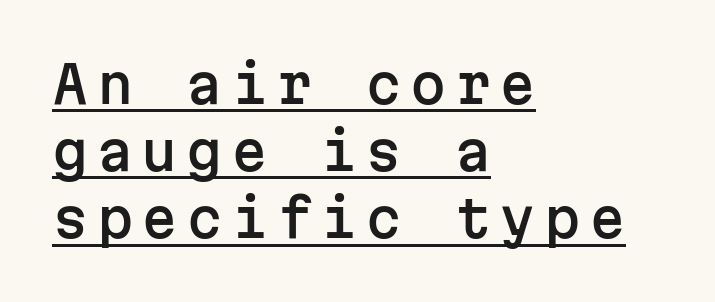
Q: Is the text italic (slanted)? A: No, it is upright.
Q: Is the typeface a serif or a sans-serif typeface? A: Sans-serif.
Q: Is the text underlined? A: Yes.
Q: How is the paragraph aligned? A: Left-aligned.
Q: Is the spacing between lines tight, normal or loose? A: Normal.
Q: Width (condensed, normal, or wide)? A: Normal.
Q: Stroke contrast? A: Low.
Q: x-height? A: Medium.
Q: Monospaced? A: Yes.
